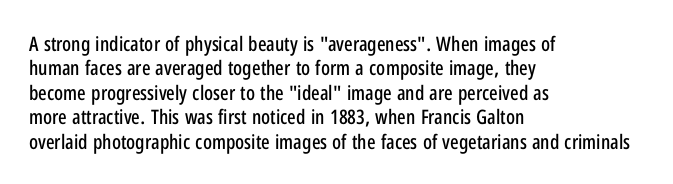
{"italic": "no", "underline": "no", "align": "left", "line_spacing_ratio": 1.22, "letter_spacing": "normal", "letter_spacing_em": 0.0, "glyph_px": 20}
